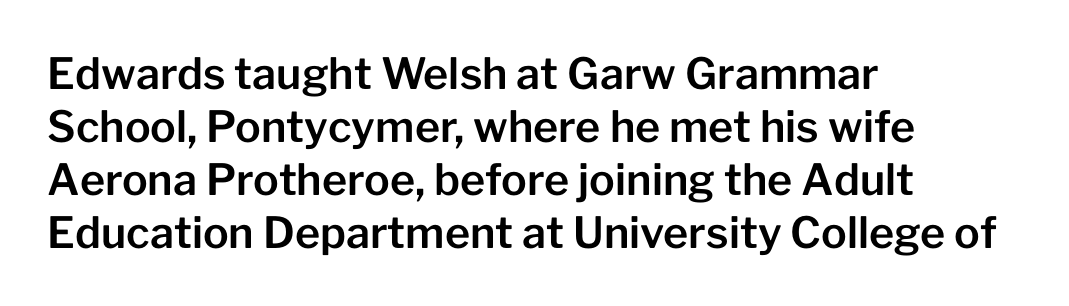
Q: Is the text italic (slanted)? A: No, it is upright.
Q: Is the typeface a serif or a sans-serif typeface? A: Sans-serif.
Q: Is the text underlined? A: No.
Q: How is the paragraph aligned? A: Left-aligned.
Q: Is the spacing between letters normal or unusually wide? A: Normal.
Q: Width (condensed, normal, or wide)? A: Normal.
Q: Stroke contrast? A: Low.
Q: x-height? A: Medium.
Q: Monospaced? A: No.
